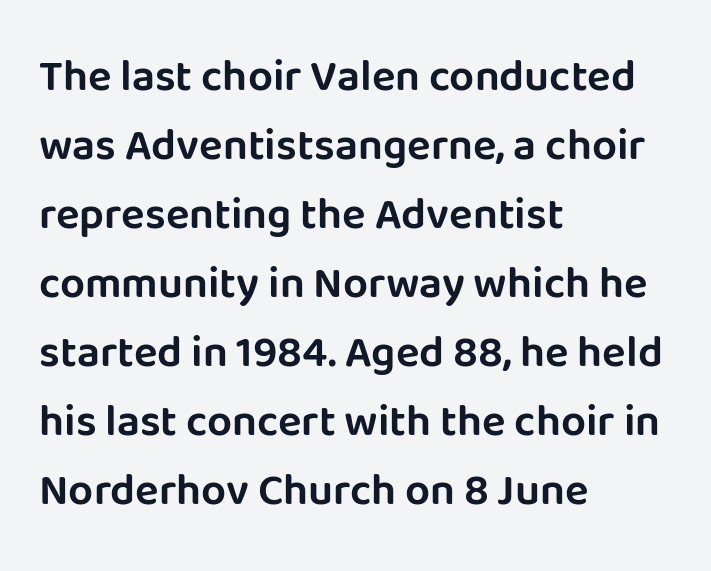
The image shows 44 px sans-serif type, upright; set left-aligned, normal line spacing (1.57x), normal letter spacing, not underlined; low stroke contrast and a large x-height.
